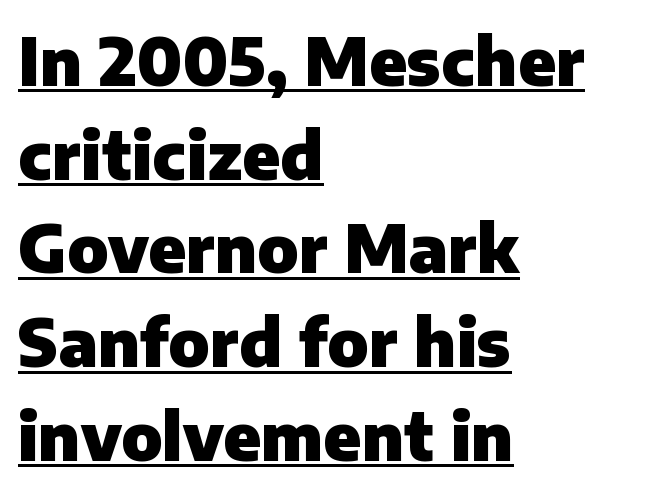
{"serif": "no", "italic": "no", "bold": "yes", "weight": "heavy", "width": "normal", "stroke_contrast": "low", "x_height": "medium", "monospaced": "no", "underline": "yes", "align": "left", "line_spacing": "normal", "line_spacing_ratio": 1.42, "letter_spacing": "normal", "letter_spacing_em": 0.0, "glyph_px": 66}
